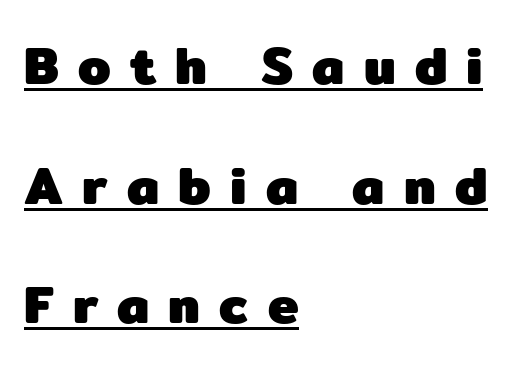
The image shows 52 px heavy sans-serif type, upright; set left-aligned, loose line spacing (2.3x), unusually wide letter spacing (+0.37 em), underlined; low stroke contrast and a medium x-height.
